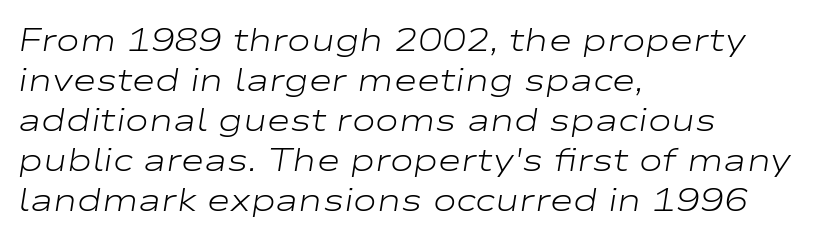
Q: Is the text bold? A: No.
Q: Is the text italic (slanted)? A: Yes, it leans right by about 9 degrees.
Q: Is the text underlined? A: No.
Q: How is the paragraph aligned? A: Left-aligned.
Q: Is the spacing between letters normal or unusually wide? A: Normal.
Q: Is the spacing between lines tight, normal or loose? A: Normal.
Q: Width (condensed, normal, or wide)? A: Wide.
Q: Stroke contrast? A: Low.
Q: x-height? A: Medium.
Q: Monospaced? A: No.
